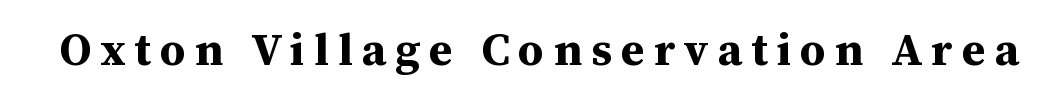
Designer's note — italics off, roman on. The passage shown is typed in a proportional face where columns would drift. The face used here is seriffed, in the tradition of book romans. As a designer I'd log this as weight 700, bold.
